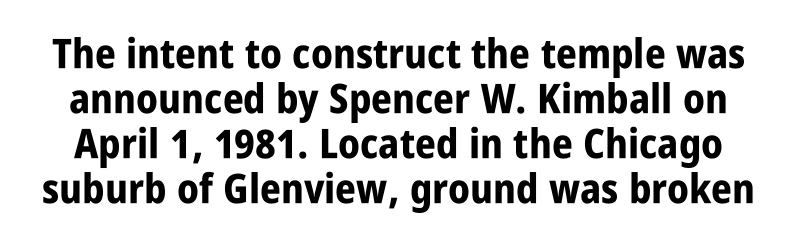
{"serif": "no", "italic": "no", "bold": "yes", "weight": "bold", "width": "condensed", "stroke_contrast": "low", "x_height": "large", "monospaced": "no", "underline": "no", "line_spacing": "tight", "line_spacing_ratio": 1.1, "letter_spacing": "normal", "letter_spacing_em": 0.0, "glyph_px": 41}
